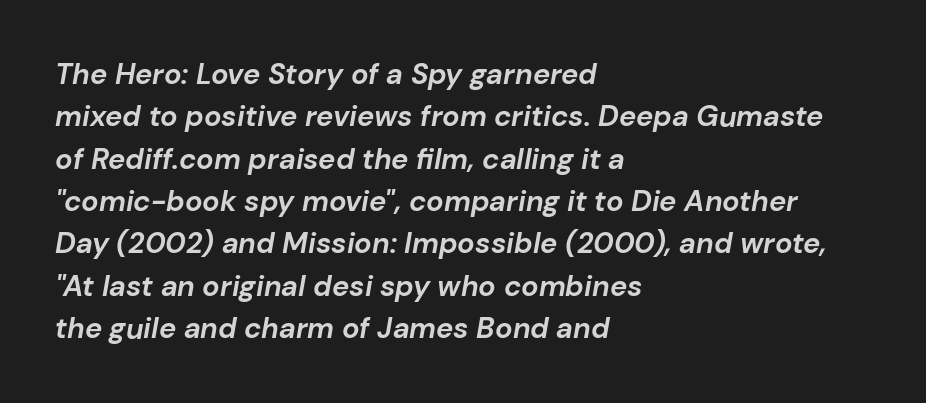
{"italic": "yes", "lean": "right", "slant_degrees": 10, "bold": "yes", "weight": "bold", "width": "normal", "stroke_contrast": "low", "x_height": "medium", "monospaced": "no", "underline": "no", "align": "left", "line_spacing": "normal", "line_spacing_ratio": 1.46, "letter_spacing": "normal", "letter_spacing_em": 0.0, "glyph_px": 29}
